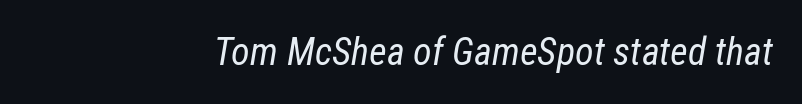
Q: Is the text bold? A: No.
Q: Is the text italic (slanted)? A: Yes, it leans right by about 12 degrees.
Q: Is the text underlined? A: No.
Q: Is the spacing between letters normal or unusually wide? A: Normal.
Q: Width (condensed, normal, or wide)? A: Condensed.
Q: Stroke contrast? A: Low.
Q: x-height? A: Medium.
Q: Monospaced? A: No.
